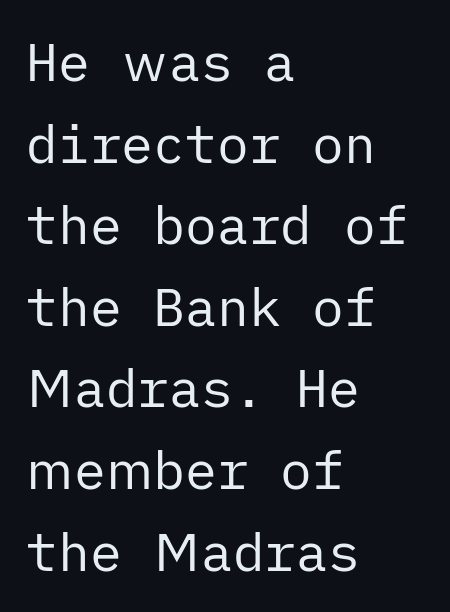
{"serif": "no", "italic": "no", "bold": "no", "weight": "regular", "width": "normal", "stroke_contrast": "low", "x_height": "medium", "underline": "no", "align": "left", "line_spacing": "normal", "line_spacing_ratio": 1.54, "letter_spacing": "normal", "letter_spacing_em": 0.0, "glyph_px": 53}
